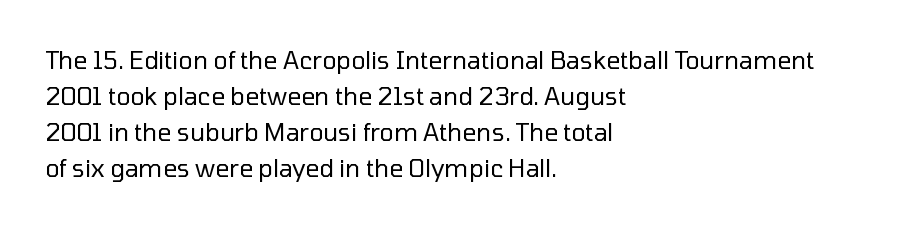
{"italic": "no", "bold": "no", "underline": "no", "align": "left", "line_spacing": "normal", "line_spacing_ratio": 1.5, "letter_spacing": "normal", "letter_spacing_em": 0.0, "glyph_px": 24}
